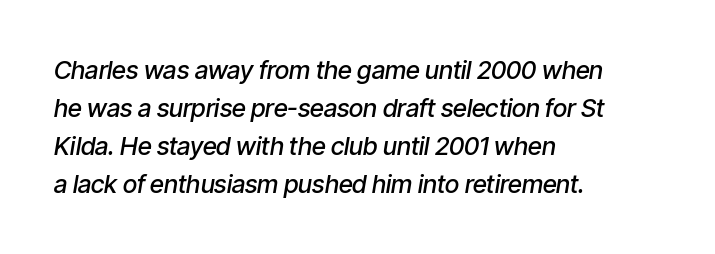
What's the leading like? Ordinary, nothing unusual. Short note: letters normally spaced. These lines carry some extra weight — a demibold, not a full bold. All the whitespace from short lines collects on the right.
